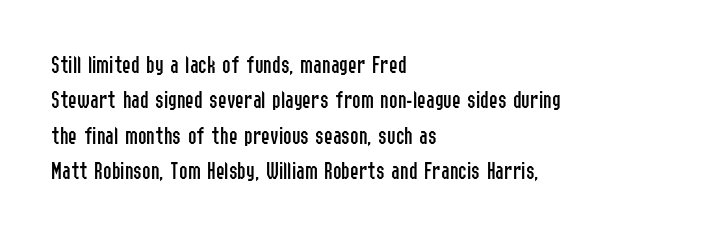
The image shows 26 px text type, upright; set left-aligned, normal line spacing (1.36x), normal letter spacing, not underlined.
